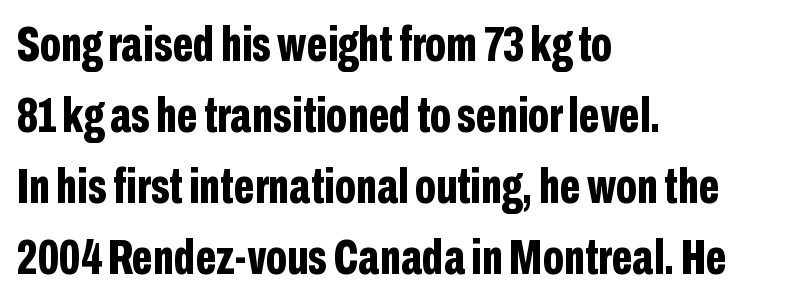
Q: Is the text bold? A: Yes.
Q: Is the text italic (slanted)? A: No, it is upright.
Q: Is the typeface a serif or a sans-serif typeface? A: Sans-serif.
Q: Is the text underlined? A: No.
Q: How is the paragraph aligned? A: Left-aligned.
Q: Is the spacing between letters normal or unusually wide? A: Normal.
Q: Is the spacing between lines tight, normal or loose? A: Normal.
Q: Width (condensed, normal, or wide)? A: Condensed.
Q: Stroke contrast? A: Low.
Q: x-height? A: Medium.
Q: Monospaced? A: No.
